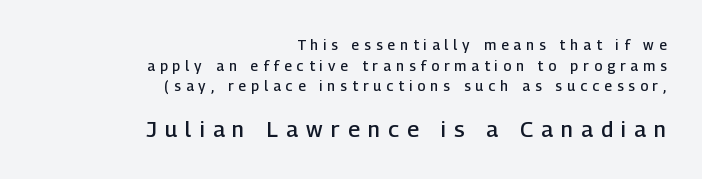
{"italic": "no", "bold": "semi", "underline": "no", "align": "right", "line_spacing": "normal", "line_spacing_ratio": 1.47, "letter_spacing": "wide", "letter_spacing_em": 0.37, "larger_block": "second", "size_ratio": 1.57, "glyph_px": 22}
